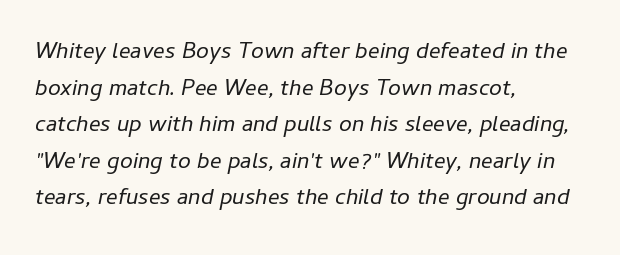
These lines sit exactly where default settings would place them. Standard letterfit; no display-style spreading of the glyphs. The typesetter chose a ragged-right arrangement here. The gap between lines stays unmarked. Vertical stems look standard width or narrower in stroke. Notice how the stems are inclined rather than vertical — that's the hallmark of italics.
